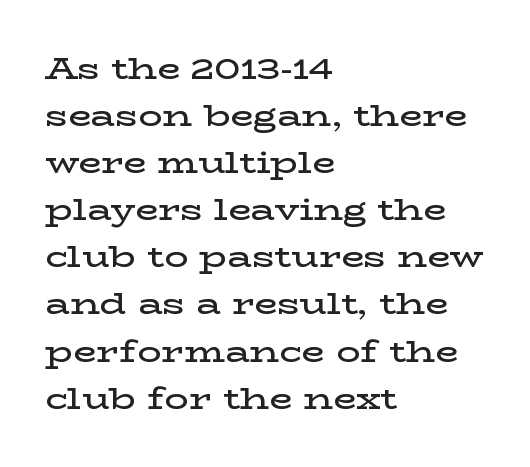
Q: Is the text bold? A: Semi-bold.
Q: Is the text italic (slanted)? A: No, it is upright.
Q: Is the typeface a serif or a sans-serif typeface? A: Serif.
Q: Is the text underlined? A: No.
Q: How is the paragraph aligned? A: Left-aligned.
Q: Is the spacing between letters normal or unusually wide? A: Normal.
Q: Is the spacing between lines tight, normal or loose? A: Normal.
Q: Width (condensed, normal, or wide)? A: Wide.
Q: Stroke contrast? A: Low.
Q: x-height? A: Medium.
Q: Monospaced? A: No.
